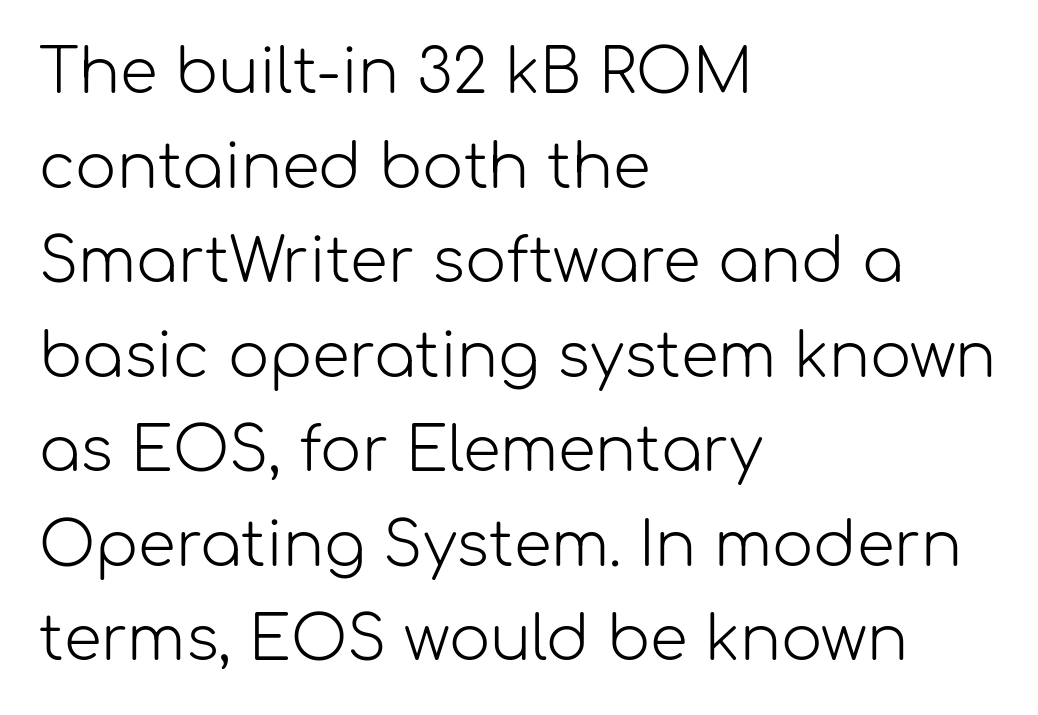
Q: Is the text bold? A: No.
Q: Is the text italic (slanted)? A: No, it is upright.
Q: Is the typeface a serif or a sans-serif typeface? A: Sans-serif.
Q: Is the text underlined? A: No.
Q: How is the paragraph aligned? A: Left-aligned.
Q: Is the spacing between letters normal or unusually wide? A: Normal.
Q: Is the spacing between lines tight, normal or loose? A: Normal.
Q: Width (condensed, normal, or wide)? A: Normal.
Q: Stroke contrast? A: Low.
Q: x-height? A: Medium.
Q: Monospaced? A: No.
